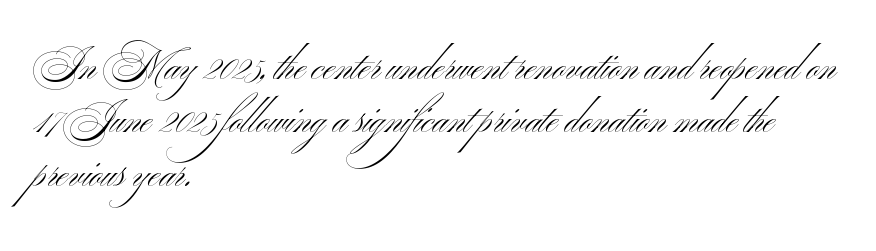
{"serif": "no", "bold": "no", "weight": "light", "width": "wide", "stroke_contrast": "medium", "x_height": "small", "monospaced": "no", "underline": "no", "align": "left", "line_spacing": "normal", "line_spacing_ratio": 1.37, "letter_spacing": "normal", "letter_spacing_em": 0.0, "glyph_px": 39}
